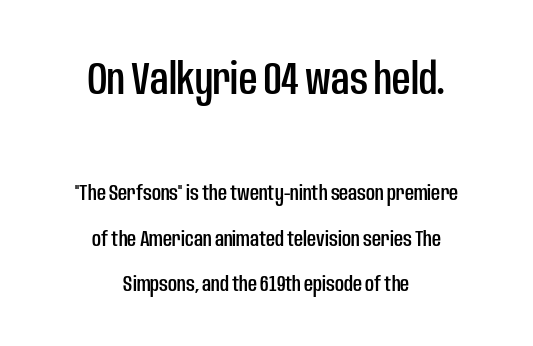
Q: Is the text italic (slanted)? A: No, it is upright.
Q: Is the typeface a serif or a sans-serif typeface? A: Sans-serif.
Q: Is the text underlined? A: No.
Q: How is the paragraph aligned? A: Centered.
Q: Is the spacing between letters normal or unusually wide? A: Normal.
Q: Is the spacing between lines tight, normal or loose? A: Loose.
Q: Which block of text is set in a larger size, the first (top) or the second (bottom)? A: The first (top) one.
Q: Width (condensed, normal, or wide)? A: Condensed.
Q: Stroke contrast? A: Low.
Q: x-height? A: Large.
Q: Monospaced? A: No.
